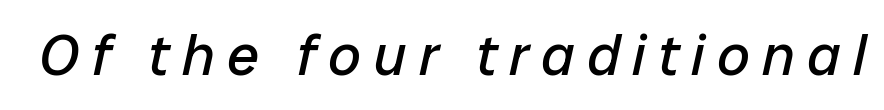
The image shows 58 px regular-weight type, italic (leaning right); set unusually wide letter spacing (+0.21 em), not underlined; low stroke contrast and a medium x-height.
